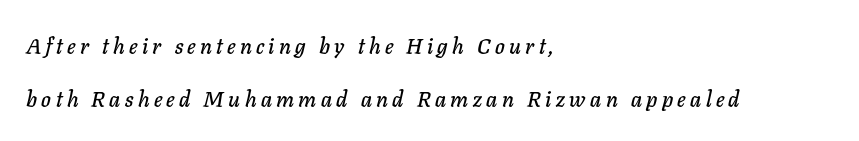
Left-aligned paragraph, ragged on the right. Each row of text sits above clean, open space. Rendered with sloped, italic letterforms. The letters are spread apart with noticeably loose tracking. If you measured baseline to baseline, you'd find a long distance.
